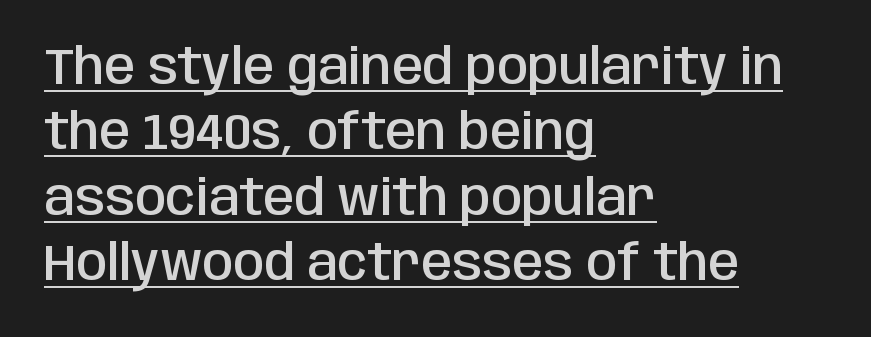
Q: Is the text bold? A: Semi-bold.
Q: Is the text italic (slanted)? A: No, it is upright.
Q: Is the typeface a serif or a sans-serif typeface? A: Sans-serif.
Q: Is the text underlined? A: Yes.
Q: How is the paragraph aligned? A: Left-aligned.
Q: Is the spacing between letters normal or unusually wide? A: Normal.
Q: Is the spacing between lines tight, normal or loose? A: Normal.
Q: Width (condensed, normal, or wide)? A: Condensed.
Q: Stroke contrast? A: Low.
Q: x-height? A: Large.
Q: Monospaced? A: No.
